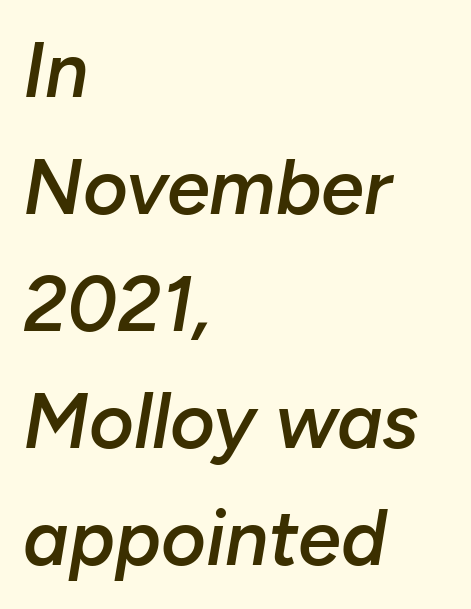
The image shows 77 px semibold type, italic (leaning right); set left-aligned, normal line spacing (1.52x), normal letter spacing, not underlined; low stroke contrast and a medium x-height.
